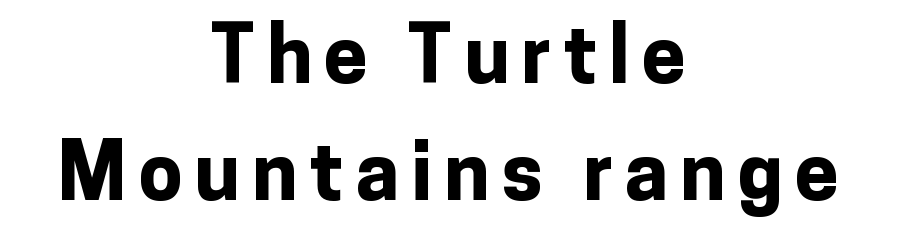
The passage shown is not underscored anywhere. How heavy is the stroke? Heavy — this is a bold. Compared with a flush-left layout, this one balances lines on the center instead. Is there any slant? The stems are plumb.
